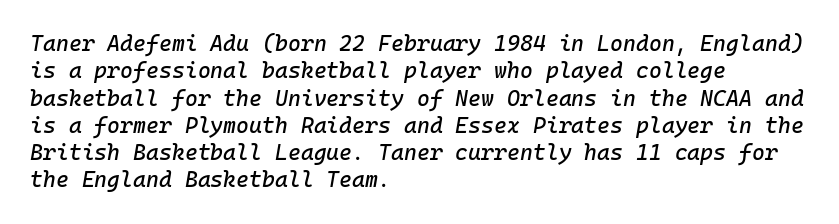
Q: Is the text italic (slanted)? A: Yes, it leans right by about 10 degrees.
Q: Is the text underlined? A: No.
Q: How is the paragraph aligned? A: Left-aligned.
Q: Is the spacing between letters normal or unusually wide? A: Normal.
